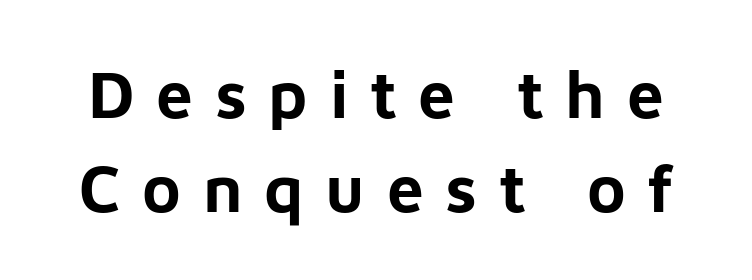
Proportional: the letters do not fall into vertical columns. The glyphs are unaccompanied by any horizontal stroke below them. Here the glyphs are tracked loosely, breaking word shapes into spaced letters. I'd call this a sans setting — the letters go barefoot. Notice how thick the strokes are: this is what a full bold looks like. Every stem runs plumb, perpendicular to the baseline.
